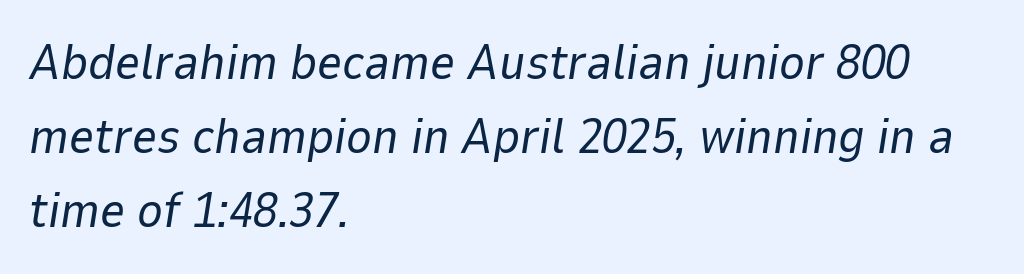
The image shows 49 px regular-weight type, italic (leaning right); set left-aligned, normal line spacing (1.51x), normal letter spacing, not underlined; low stroke contrast and a medium x-height.
